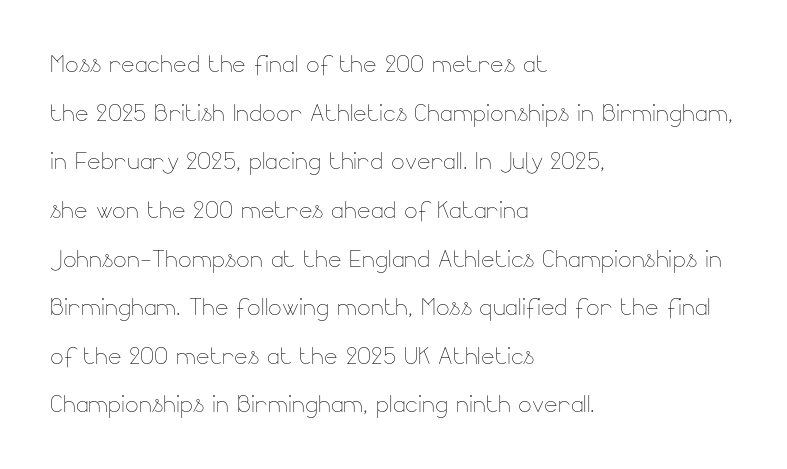
Q: Is the text bold? A: No.
Q: Is the text italic (slanted)? A: No, it is upright.
Q: Is the text underlined? A: No.
Q: How is the paragraph aligned? A: Left-aligned.
Q: Is the spacing between letters normal or unusually wide? A: Normal.
Q: Is the spacing between lines tight, normal or loose? A: Normal.
Q: Width (condensed, normal, or wide)? A: Normal.
Q: Stroke contrast? A: Low.
Q: x-height? A: Small.
Q: Monospaced? A: No.
